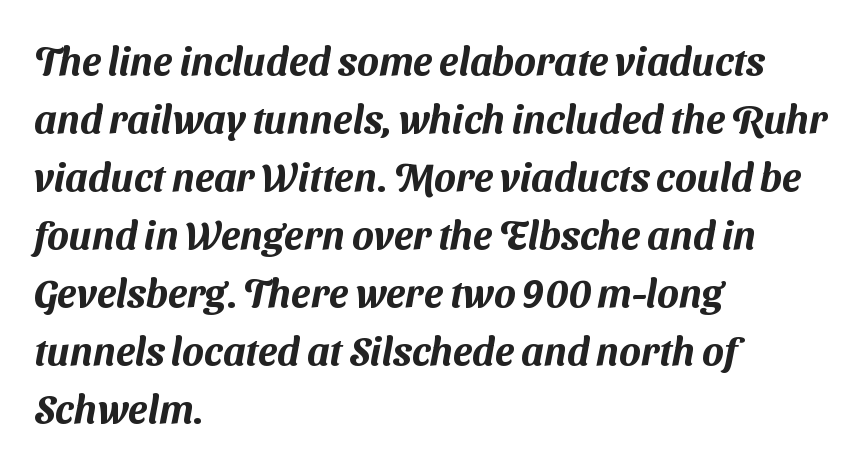
{"serif": "no", "width": "normal", "stroke_contrast": "medium", "x_height": "medium", "monospaced": "no", "underline": "no", "align": "left", "line_spacing": "normal", "line_spacing_ratio": 1.45, "letter_spacing": "normal", "letter_spacing_em": 0.0, "glyph_px": 40}
